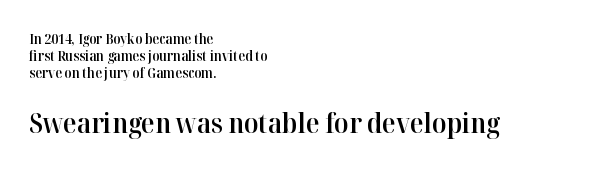
The image shows 28 px semibold serif type, upright; set left-aligned, line spacing 1.22x, normal letter spacing, not underlined; the second (bottom) block is 2.0x larger; high stroke contrast and a medium x-height.
